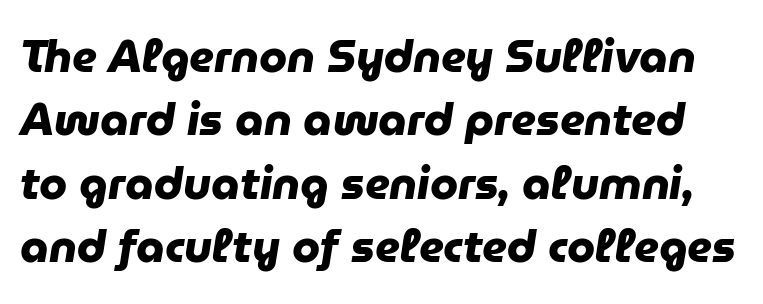
{"serif": "no", "bold": "yes", "weight": "heavy", "width": "normal", "stroke_contrast": "low", "x_height": "medium", "monospaced": "no", "underline": "no", "line_spacing": "normal", "line_spacing_ratio": 1.41, "letter_spacing": "normal", "letter_spacing_em": 0.0, "glyph_px": 45}
